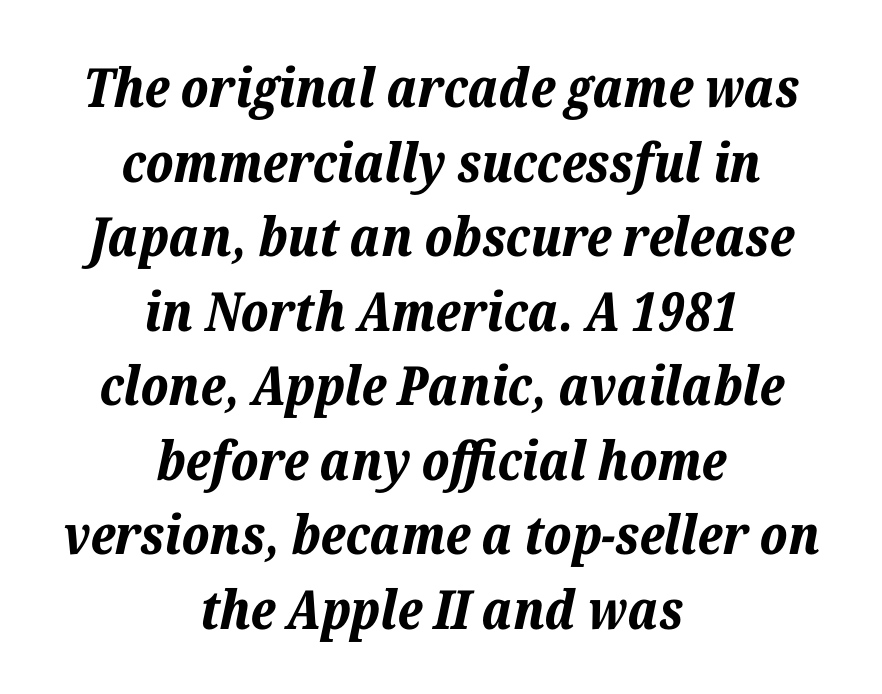
The image shows 54 px bold type, italic (leaning right); set centered, normal line spacing (1.38x), normal letter spacing, not underlined; low stroke contrast and a medium x-height.
